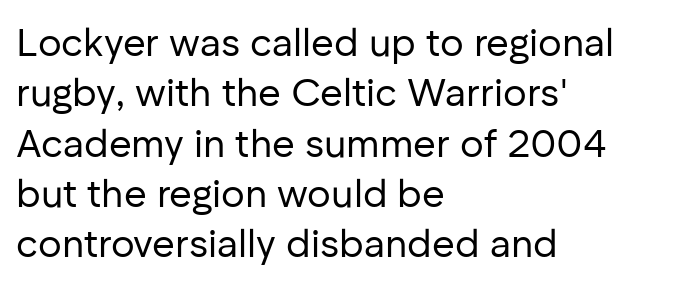
The image shows 39 px regular-weight sans-serif type, upright; set left-aligned, normal line spacing (1.29x), normal letter spacing, not underlined; low stroke contrast and a medium x-height.
